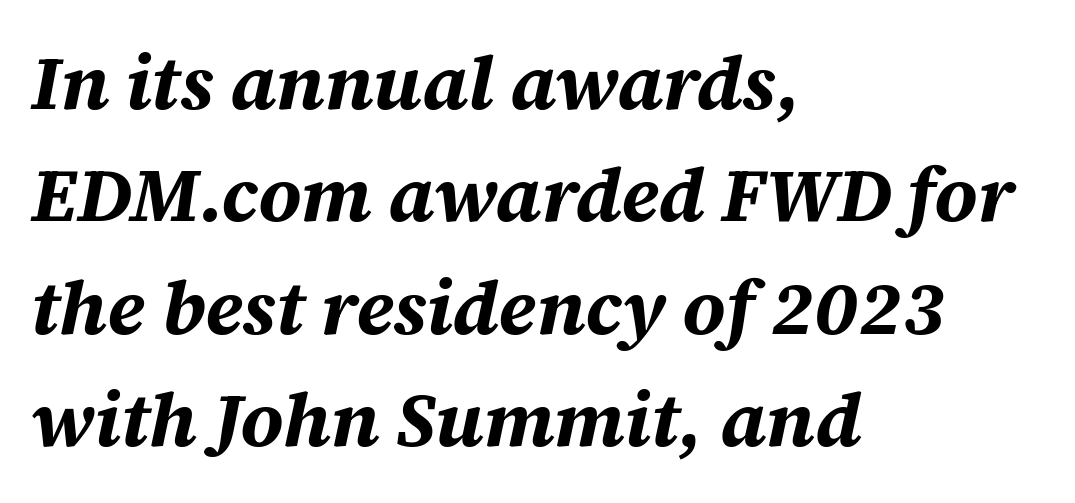
Line starts are locked; line ends wander. You could not count columns in this text — the font is proportionally spaced. Typographic density is high because the face is bold. A normal amount of white space separates one row of letters from the next. The words here are not underlined.
